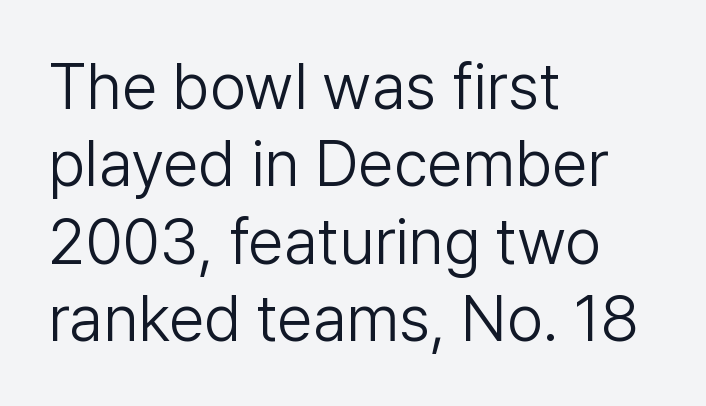
To sum up the face: it is a sans, with no serifs. Glyph-to-glyph distance matches everyday printed text. Nothing heavy about these letters — not bold at all. Notice how the passage keeps a crisp vertical edge on the left only. Varying glyph widths throughout — classic text-font behaviour.
